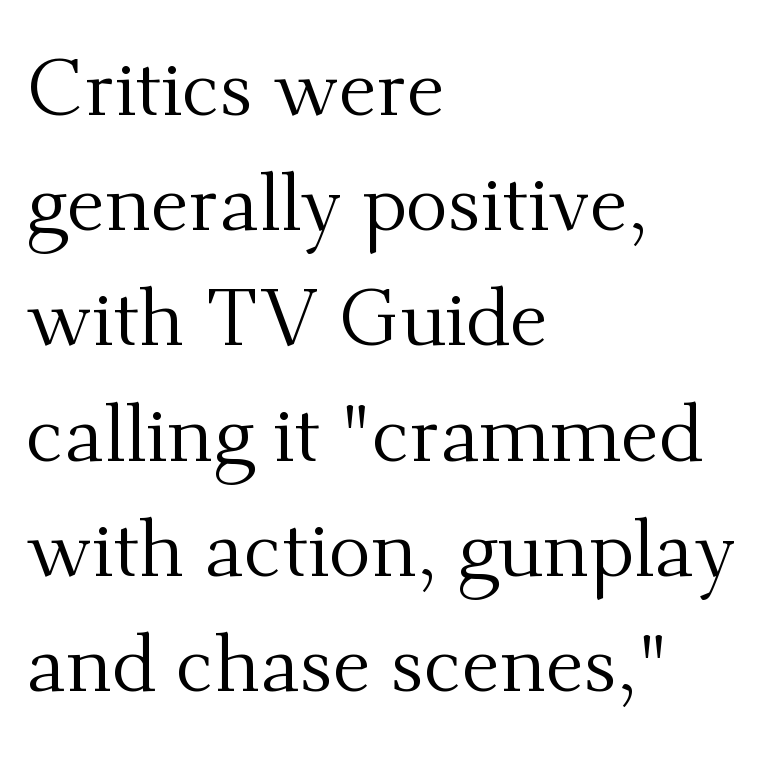
{"serif": "yes", "italic": "no", "bold": "no", "weight": "regular", "width": "normal", "stroke_contrast": "medium", "x_height": "small", "monospaced": "no", "underline": "no", "align": "left", "line_spacing": "normal", "line_spacing_ratio": 1.44, "letter_spacing": "normal", "letter_spacing_em": 0.0, "glyph_px": 80}
